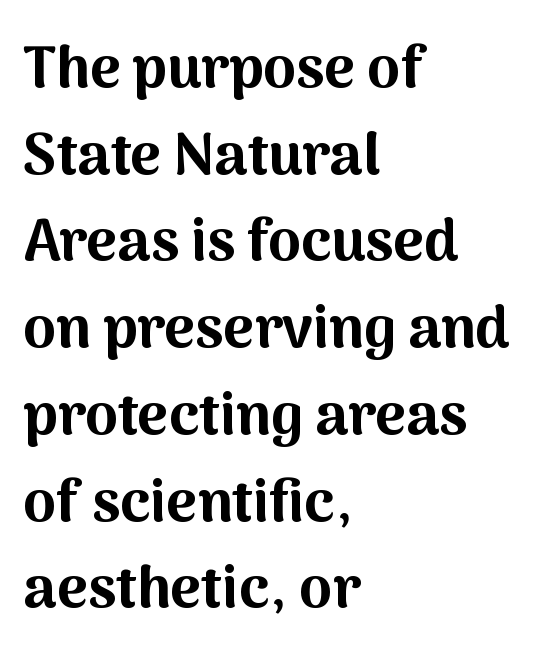
Q: Is the text bold? A: Yes.
Q: Is the text italic (slanted)? A: No, it is upright.
Q: Is the typeface a serif or a sans-serif typeface? A: Sans-serif.
Q: Is the text underlined? A: No.
Q: How is the paragraph aligned? A: Left-aligned.
Q: Is the spacing between letters normal or unusually wide? A: Normal.
Q: Is the spacing between lines tight, normal or loose? A: Normal.
Q: Width (condensed, normal, or wide)? A: Normal.
Q: Stroke contrast? A: Medium.
Q: x-height? A: Medium.
Q: Monospaced? A: No.
